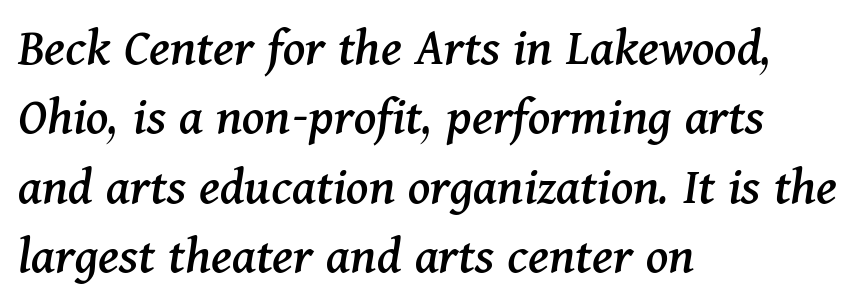
{"serif": "yes", "italic": "yes", "lean": "right", "slant_degrees": 11, "width": "normal", "stroke_contrast": "medium", "x_height": "medium", "monospaced": "no", "underline": "no", "align": "left", "line_spacing": "normal", "line_spacing_ratio": 1.26, "letter_spacing": "normal", "letter_spacing_em": 0.0, "glyph_px": 55}
